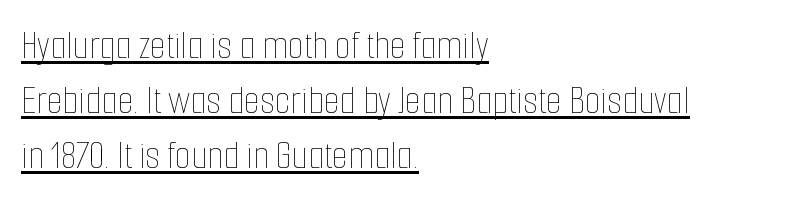
Observe the ordinary spacing: letters are neighbours, not strangers. Regular leading. The passage is arranged the way most books set body copy — flush left. The typeface has the unassuming heft of standard copy or less. Here the designer chose a conventional face with non-uniform glyph widths.
